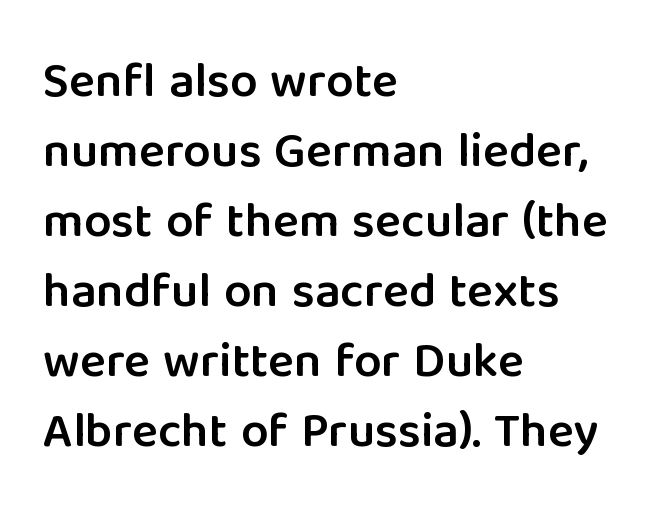
Q: Is the text bold? A: Semi-bold.
Q: Is the text italic (slanted)? A: No, it is upright.
Q: Is the typeface a serif or a sans-serif typeface? A: Sans-serif.
Q: Is the text underlined? A: No.
Q: How is the paragraph aligned? A: Left-aligned.
Q: Is the spacing between letters normal or unusually wide? A: Normal.
Q: Is the spacing between lines tight, normal or loose? A: Normal.
Q: Width (condensed, normal, or wide)? A: Normal.
Q: Stroke contrast? A: Low.
Q: x-height? A: Medium.
Q: Monospaced? A: No.
